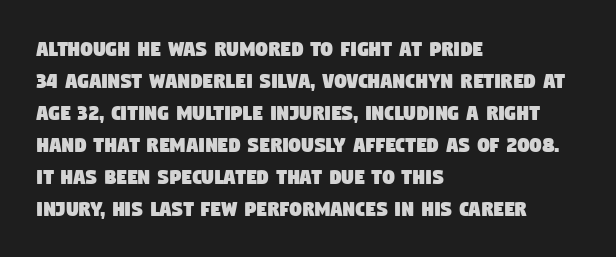
Tracking value appears to be zero — textbook default spacing. Notice how the passage keeps a crisp vertical edge on the left only. Anything drawn beneath the words? Only blank space. Baseline-to-baseline distance is the conventional proportion of letter height.
